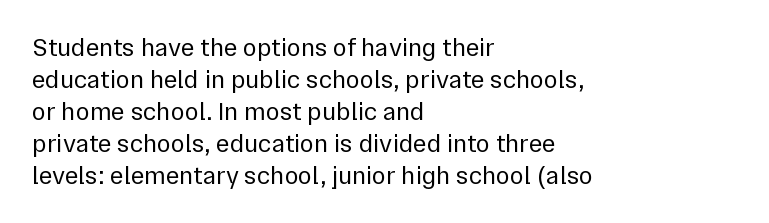
The image shows 26 px text type, upright; set left-aligned, line spacing 1.23x, normal letter spacing, not underlined.
